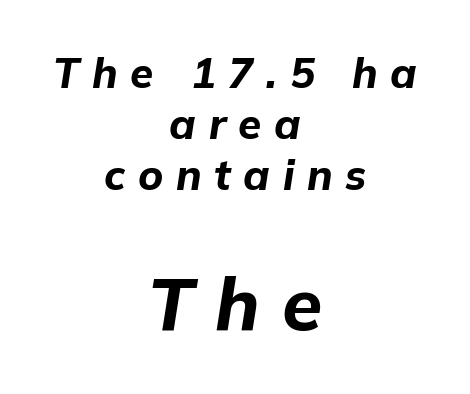
{"italic": "yes", "lean": "right", "slant_degrees": 9, "bold": "yes", "weight": "bold", "width": "normal", "stroke_contrast": "low", "x_height": "medium", "monospaced": "no", "underline": "no", "align": "center", "line_spacing_ratio": 1.21, "letter_spacing": "wide", "letter_spacing_em": 0.3, "larger_block": "second", "size_ratio": 1.74, "glyph_px": 73}
